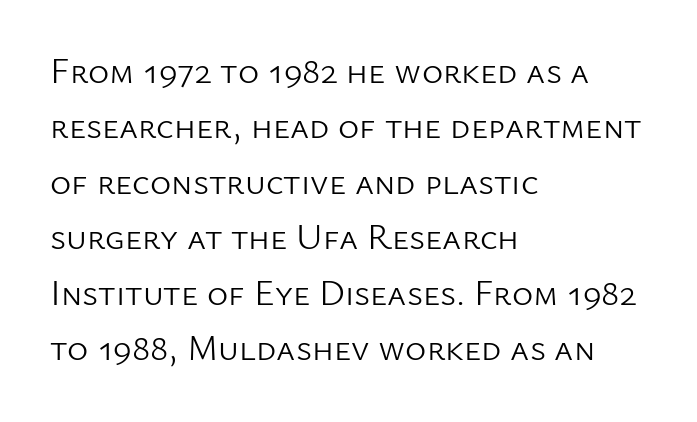
Q: Is the text bold? A: No.
Q: Is the text italic (slanted)? A: No, it is upright.
Q: Is the typeface a serif or a sans-serif typeface? A: Sans-serif.
Q: Is the text underlined? A: No.
Q: How is the paragraph aligned? A: Left-aligned.
Q: Is the spacing between letters normal or unusually wide? A: Normal.
Q: Is the spacing between lines tight, normal or loose? A: Normal.
Q: Width (condensed, normal, or wide)? A: Normal.
Q: Stroke contrast? A: Low.
Q: x-height? A: Medium.
Q: Monospaced? A: No.
